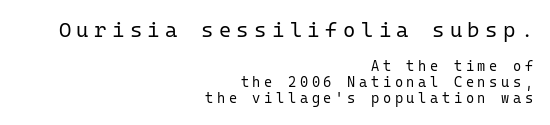
The image shows 21 px text type, upright; set right-aligned, tight line spacing (1.15x), unusually wide letter spacing (+0.26 em), not underlined; the first (top) block is 1.5x larger.
